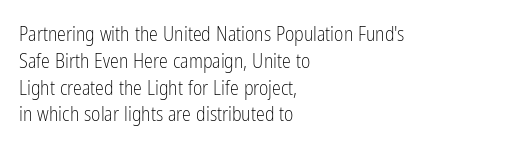
Unlike italic type, these characters show no tilt at all. Honestly, there is no underline to notice here at all. The ragged edge is on the right, which tells us the setting is flush left. Tracking here is standard; glyphs follow each other at the usual distance.
